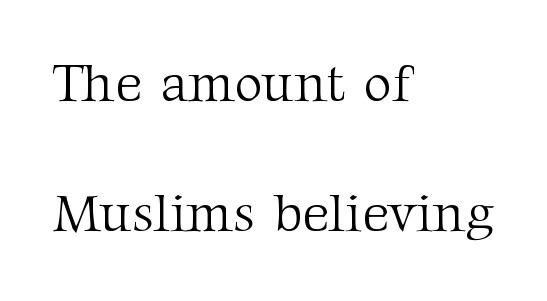
Q: Is the text bold? A: No.
Q: Is the text italic (slanted)? A: No, it is upright.
Q: Is the typeface a serif or a sans-serif typeface? A: Serif.
Q: Is the text underlined? A: No.
Q: How is the paragraph aligned? A: Left-aligned.
Q: Is the spacing between letters normal or unusually wide? A: Normal.
Q: Is the spacing between lines tight, normal or loose? A: Loose.
Q: Width (condensed, normal, or wide)? A: Normal.
Q: Stroke contrast? A: Medium.
Q: x-height? A: Medium.
Q: Monospaced? A: No.
